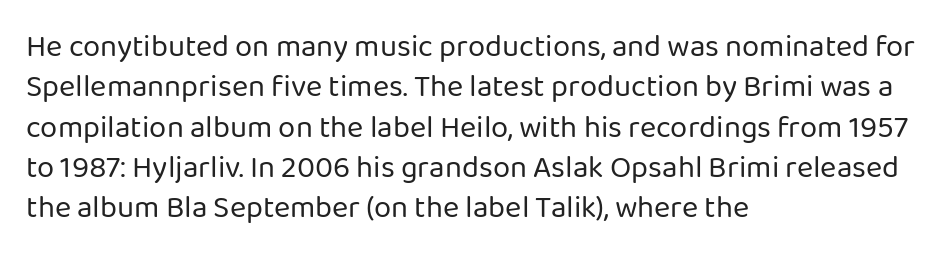
Q: Is the text bold? A: No.
Q: Is the text italic (slanted)? A: No, it is upright.
Q: Is the typeface a serif or a sans-serif typeface? A: Sans-serif.
Q: Is the text underlined? A: No.
Q: How is the paragraph aligned? A: Left-aligned.
Q: Is the spacing between letters normal or unusually wide? A: Normal.
Q: Is the spacing between lines tight, normal or loose? A: Normal.
Q: Width (condensed, normal, or wide)? A: Normal.
Q: Stroke contrast? A: Low.
Q: x-height? A: Medium.
Q: Monospaced? A: No.
